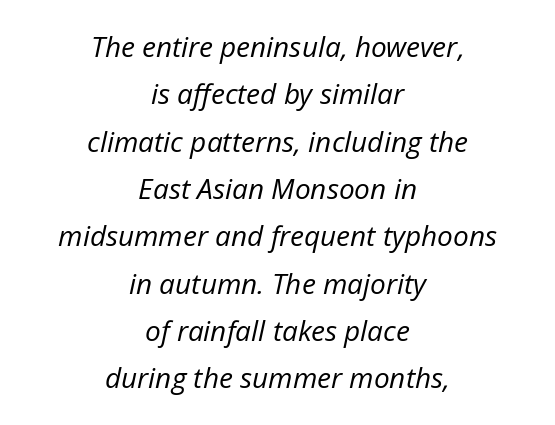
Q: Is the text bold? A: No.
Q: Is the text italic (slanted)? A: Yes, it leans right by about 12 degrees.
Q: Is the text underlined? A: No.
Q: How is the paragraph aligned? A: Centered.
Q: Is the spacing between letters normal or unusually wide? A: Normal.
Q: Is the spacing between lines tight, normal or loose? A: Normal.
Q: Width (condensed, normal, or wide)? A: Normal.
Q: Stroke contrast? A: Low.
Q: x-height? A: Medium.
Q: Monospaced? A: No.
